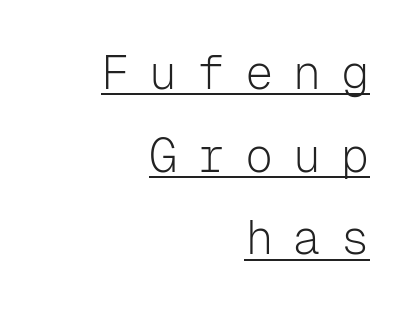
{"serif": "no", "italic": "no", "bold": "no", "weight": "light", "width": "normal", "stroke_contrast": "low", "x_height": "medium", "monospaced": "yes", "underline": "yes", "align": "right", "line_spacing_ratio": 1.76, "letter_spacing": "wide", "letter_spacing_em": 0.42, "glyph_px": 47}
